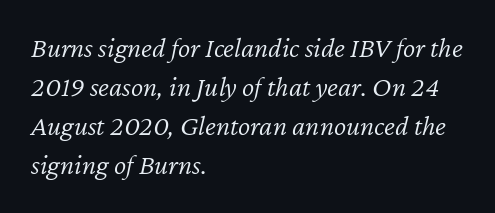
Spacing verdict: proportional, widths tailored to each character. You could call the tracking neutral — neither tight nor loose. The lines in this sample share a left origin and differ only in where they stop. The area under the type is left untouched. A light-to-regular cut is what we see here. One glance says typical: line gaps are just what's usual.
